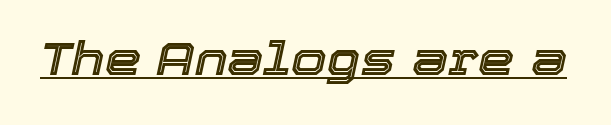
Q: Is the text italic (slanted)? A: Yes, it leans right by about 12 degrees.
Q: Is the text underlined? A: Yes.
Q: Is the spacing between letters normal or unusually wide? A: Normal.
Q: Width (condensed, normal, or wide)? A: Normal.
Q: x-height? A: Medium.
Q: Monospaced? A: No.
